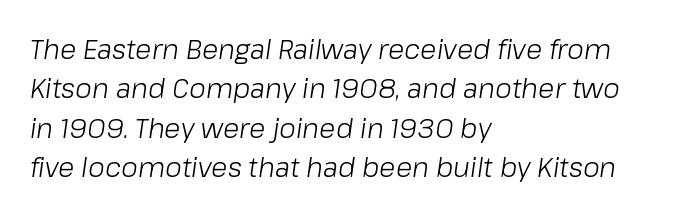
Q: Is the text bold? A: No.
Q: Is the text italic (slanted)? A: Yes, it leans right by about 8 degrees.
Q: Is the text underlined? A: No.
Q: How is the paragraph aligned? A: Left-aligned.
Q: Is the spacing between letters normal or unusually wide? A: Normal.
Q: Is the spacing between lines tight, normal or loose? A: Normal.
